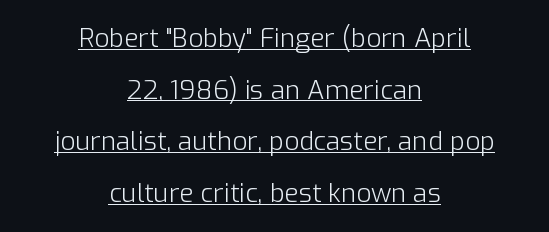
The whitespace from short lines is split evenly between both sides. What stands out about the letter spacing? Nothing — it is the standard amount. The font is comparable to plain body text, perhaps lighter. It's the straight-up-and-down kind of type.
